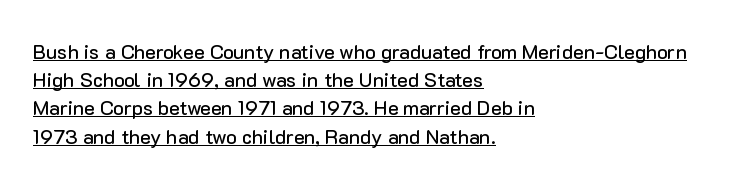
Like a heading marked for emphasis, these lines bear an underscore. Interline gaps are of average width in this sample. What stands out about the letter spacing? Nothing — it is the standard amount. These lines are set flush left with a ragged right edge.
